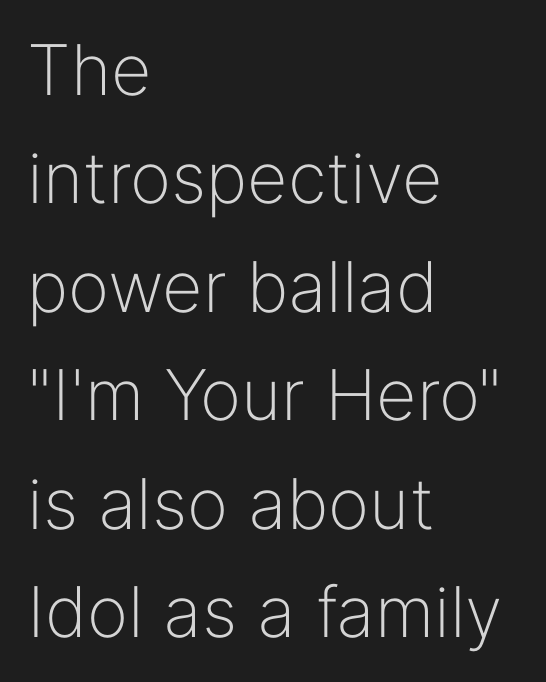
{"serif": "no", "italic": "no", "bold": "no", "weight": "light", "width": "normal", "stroke_contrast": "low", "x_height": "medium", "monospaced": "no", "underline": "no", "align": "left", "line_spacing": "normal", "line_spacing_ratio": 1.55, "letter_spacing": "normal", "letter_spacing_em": 0.0, "glyph_px": 70}
